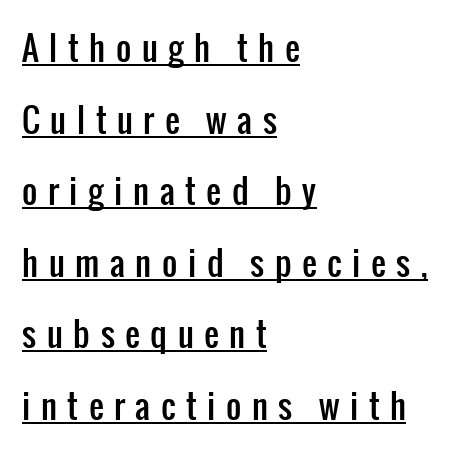
The tracking jumps out immediately: characters are airy and widely separated. The letters carry no serifs — their stems end cleanly without finishing strokes. The vertical gap from one line to the next is large. Is this a fixed-width face? No — the glyphs have proportional, varying widths. Beneath each row of characters lies a ruled line. Casual observation: everything's shoved over to the left.
